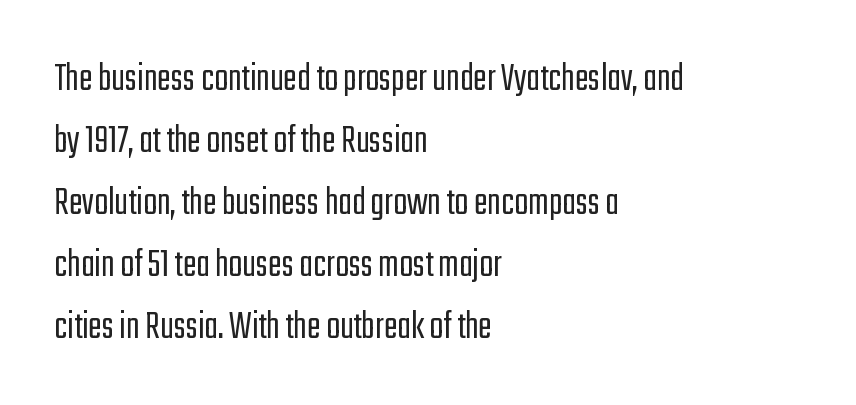
{"serif": "no", "italic": "no", "bold": "no", "weight": "light", "width": "condensed", "stroke_contrast": "low", "x_height": "medium", "monospaced": "no", "underline": "no", "align": "left", "line_spacing": "normal", "line_spacing_ratio": 1.51, "letter_spacing": "normal", "letter_spacing_em": 0.0, "glyph_px": 41}
